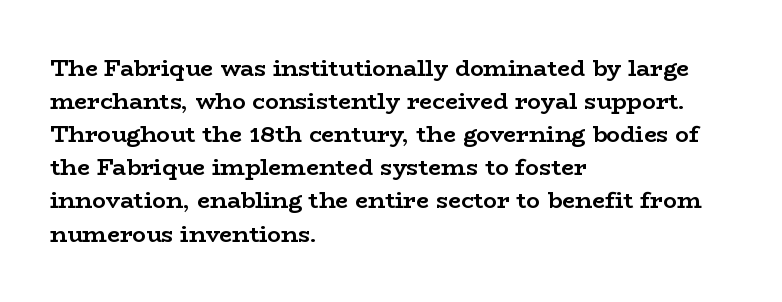
{"italic": "no", "bold": "yes", "underline": "no", "align": "left", "line_spacing": "normal", "line_spacing_ratio": 1.44, "letter_spacing": "normal", "letter_spacing_em": 0.0, "glyph_px": 23}
